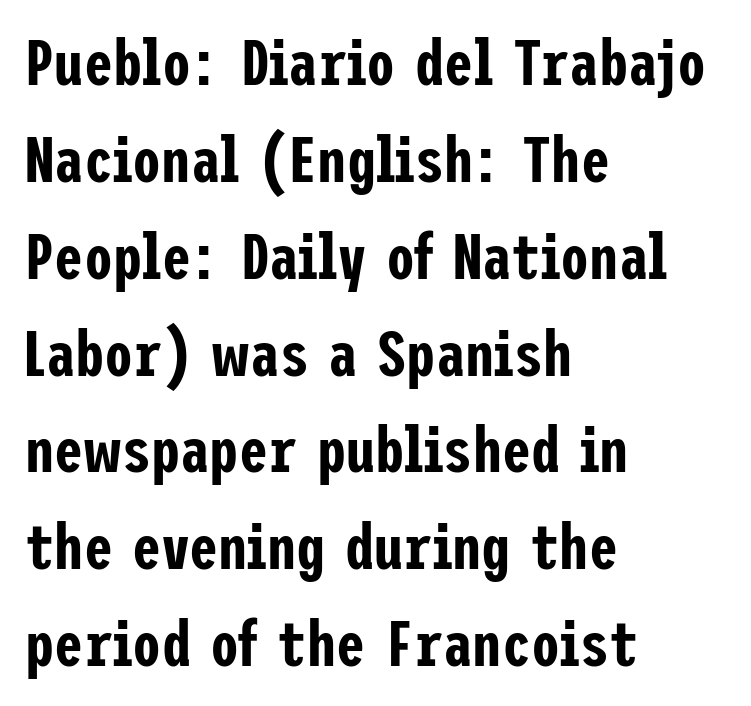
Q: Is the text italic (slanted)? A: No, it is upright.
Q: Is the typeface a serif or a sans-serif typeface? A: Sans-serif.
Q: Is the text underlined? A: No.
Q: How is the paragraph aligned? A: Left-aligned.
Q: Is the spacing between letters normal or unusually wide? A: Normal.
Q: Is the spacing between lines tight, normal or loose? A: Normal.
Q: Width (condensed, normal, or wide)? A: Condensed.
Q: Stroke contrast? A: Low.
Q: x-height? A: Medium.
